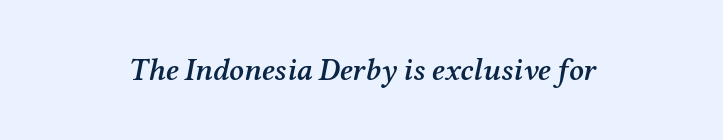
{"serif": "yes", "italic": "yes", "lean": "right", "slant_degrees": 12, "bold": "semi", "weight": "semibold", "width": "normal", "stroke_contrast": "medium", "x_height": "medium", "monospaced": "no", "underline": "no", "letter_spacing": "normal", "letter_spacing_em": 0.0, "glyph_px": 31}
